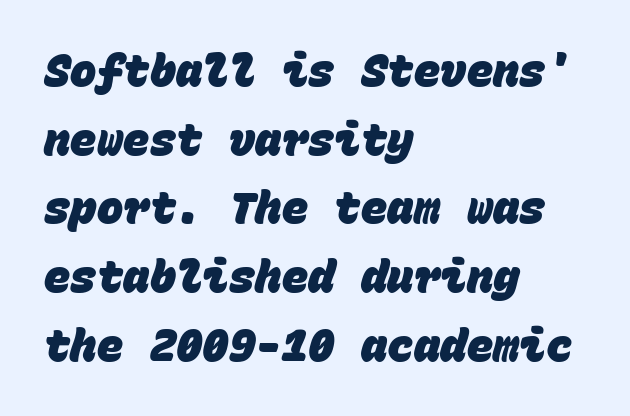
The image shows 44 px heavy sans-serif type, monospaced; set left-aligned, normal line spacing (1.56x), normal letter spacing, not underlined; low stroke contrast and a large x-height.
